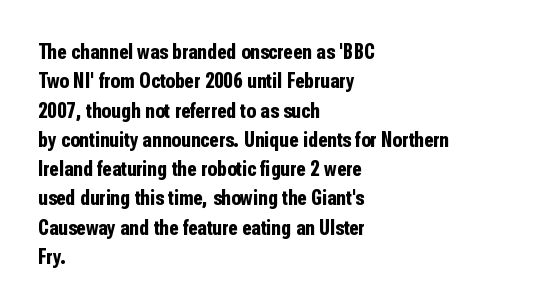
The image shows 22 px bold type, upright; set left-aligned, normal line spacing (1.33x), normal letter spacing, not underlined.
